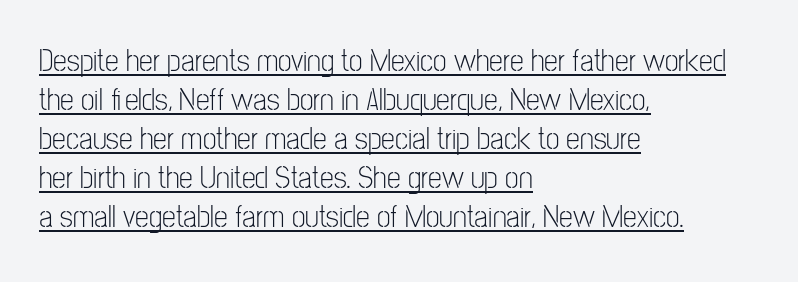
The image shows 31 px light, condensed sans-serif type, upright; set left-aligned, normal line spacing (1.26x), normal letter spacing, underlined; low stroke contrast and a medium x-height.
